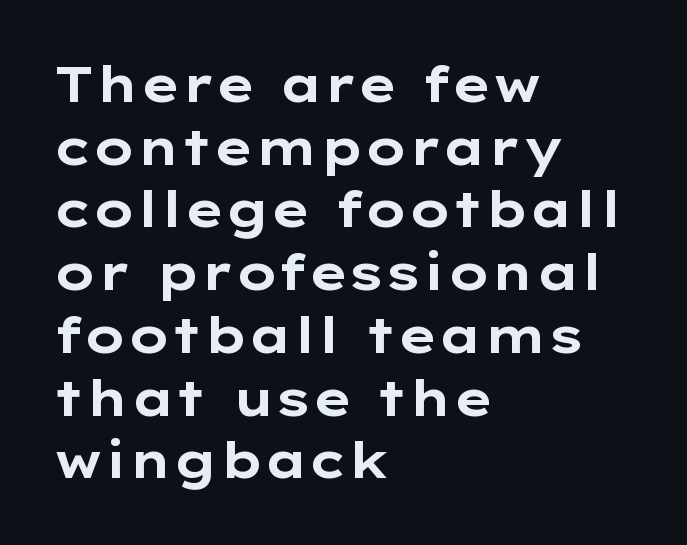
Q: Is the text bold? A: Yes.
Q: Is the text italic (slanted)? A: No, it is upright.
Q: Is the typeface a serif or a sans-serif typeface? A: Sans-serif.
Q: Is the text underlined? A: No.
Q: How is the paragraph aligned? A: Left-aligned.
Q: Is the spacing between letters normal or unusually wide? A: Normal.
Q: Is the spacing between lines tight, normal or loose? A: Normal.
Q: Width (condensed, normal, or wide)? A: Wide.
Q: Stroke contrast? A: Low.
Q: x-height? A: Medium.
Q: Monospaced? A: No.
